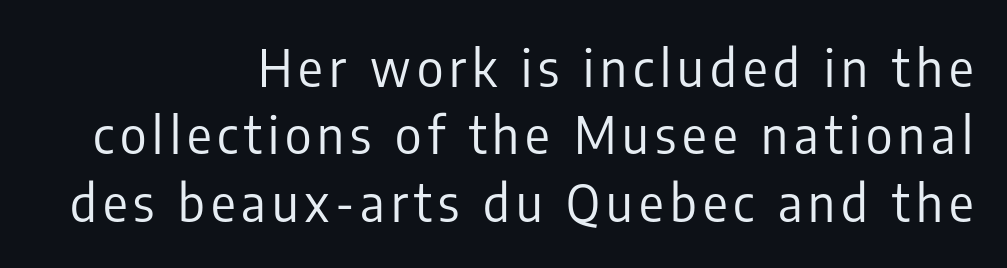
The image shows 51 px regular-weight, condensed sans-serif type, upright; set right-aligned, normal line spacing (1.32x), not underlined; low stroke contrast and a medium x-height.
